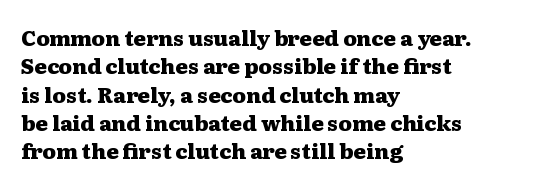
Q: Is the text bold? A: Yes.
Q: Is the text italic (slanted)? A: No, it is upright.
Q: Is the text underlined? A: No.
Q: How is the paragraph aligned? A: Left-aligned.
Q: Is the spacing between letters normal or unusually wide? A: Normal.
Q: Is the spacing between lines tight, normal or loose? A: Normal.
